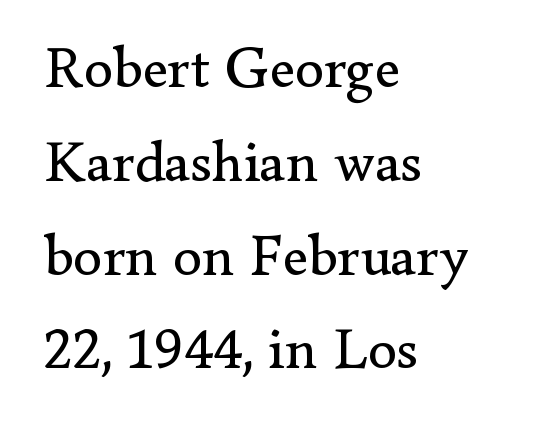
The gap between lines stays unmarked. In terms of letterspacing, this is plain default setting. The rendering uses a moderate line-height, typical for paragraphs. Character widths vary here, with narrow letters taking less room than wide ones.
